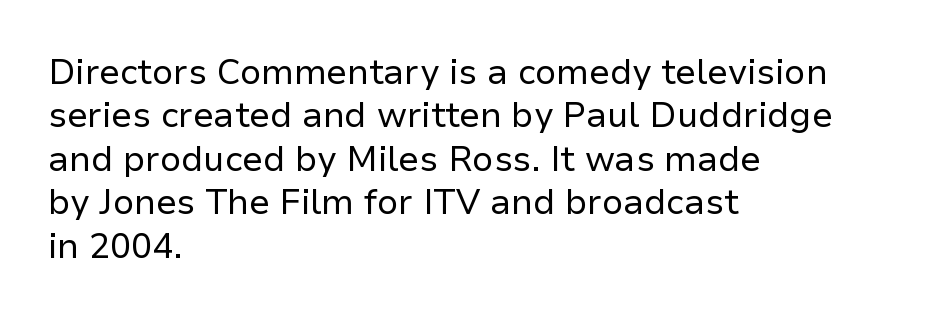
The line texture is even and compact thanks to regular tracking. Notice how the stems are strictly vertical — no italics here. Note: no serifs on the glyphs. Spacing verdict: proportional, widths tailored to each character. Has an underline been added? It has not. The text block is weighted toward the left margin, trailing off unevenly rightward.
